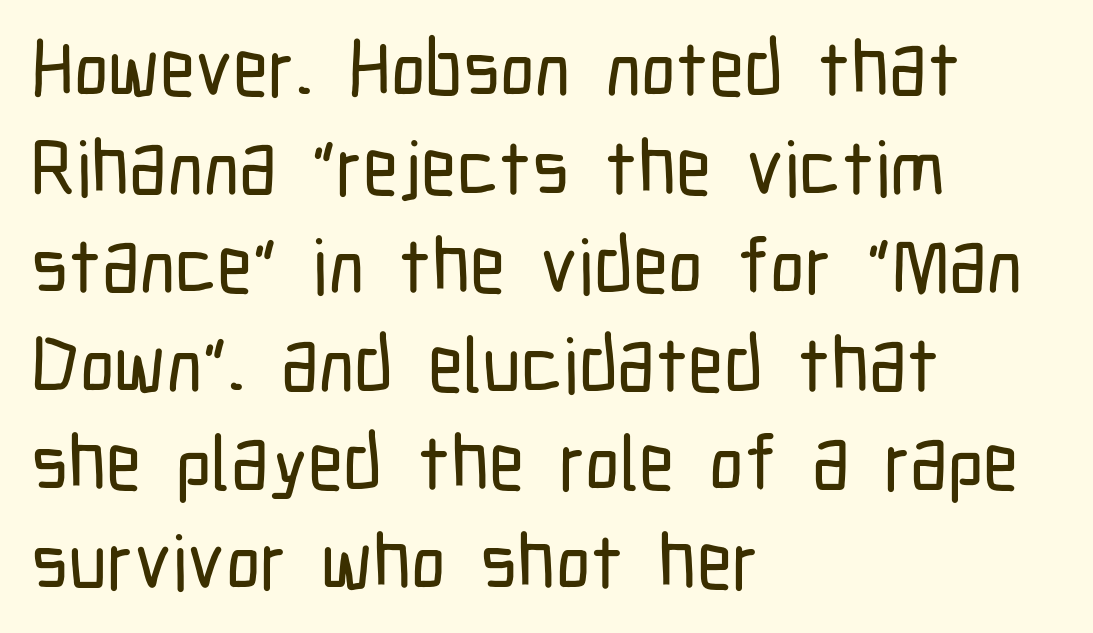
{"serif": "no", "italic": "no", "width": "condensed", "stroke_contrast": "low", "x_height": "medium", "monospaced": "no", "underline": "no", "align": "left", "line_spacing": "normal", "line_spacing_ratio": 1.28, "letter_spacing": "normal", "letter_spacing_em": 0.0, "glyph_px": 77}
